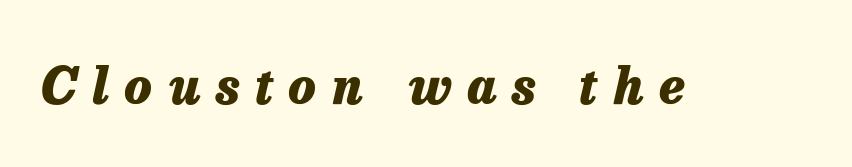
{"italic": "yes", "lean": "right", "slant_degrees": 13, "bold": "yes", "weight": "heavy", "width": "normal", "stroke_contrast": "low", "x_height": "medium", "monospaced": "no", "underline": "no", "letter_spacing": "wide", "letter_spacing_em": 0.32, "glyph_px": 50}
